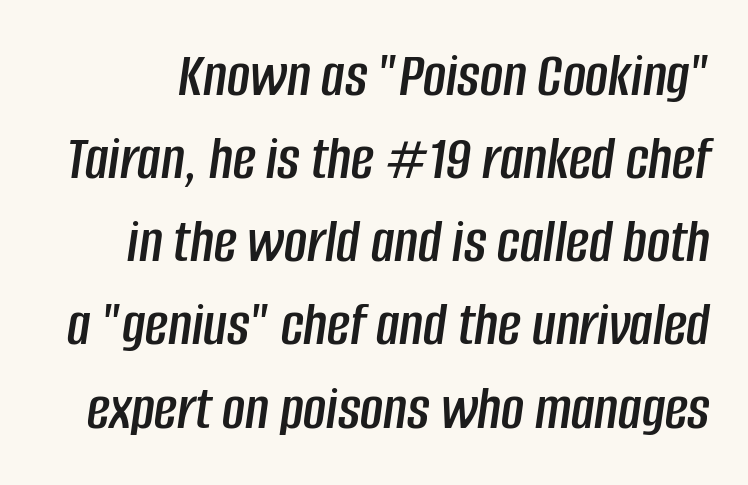
{"italic": "yes", "lean": "right", "slant_degrees": 8, "width": "condensed", "stroke_contrast": "low", "x_height": "large", "monospaced": "no", "underline": "no", "line_spacing": "normal", "line_spacing_ratio": 1.32, "letter_spacing": "normal", "letter_spacing_em": 0.0, "glyph_px": 63}
